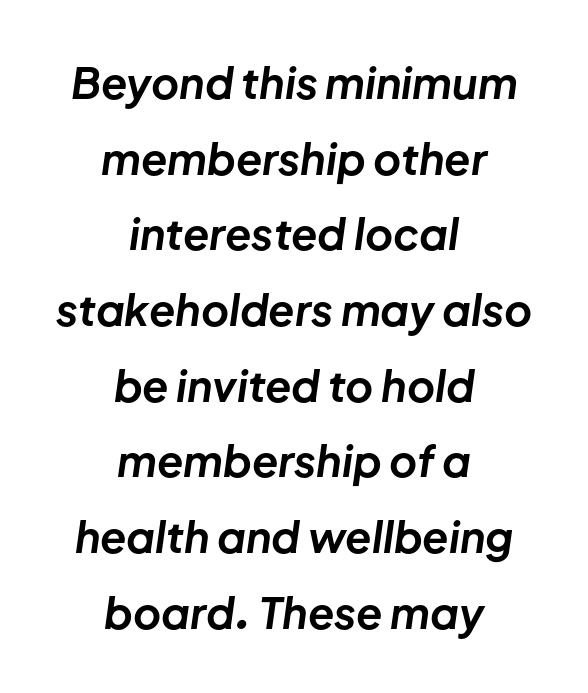
{"italic": "yes", "lean": "right", "slant_degrees": 8, "bold": "yes", "weight": "bold", "width": "normal", "stroke_contrast": "low", "x_height": "medium", "monospaced": "no", "underline": "no", "align": "center", "line_spacing_ratio": 1.76, "letter_spacing": "normal", "letter_spacing_em": 0.0, "glyph_px": 43}
